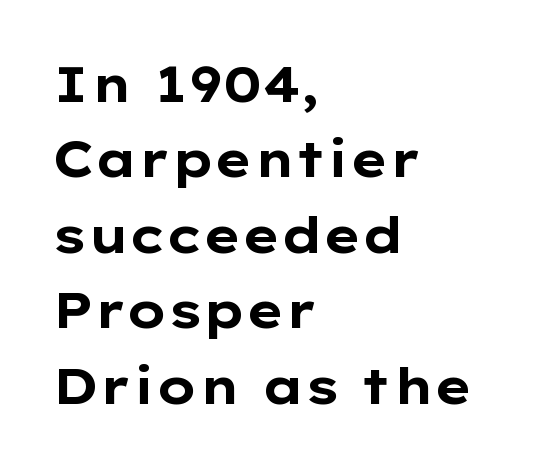
Compared with typical paragraphs, the rows here are spaced about the same. Thick stems and heavy bowls — unmistakably bold. To sum up the face: it is a sans, with no serifs. This rendering leaves character spacing at its baseline value.
